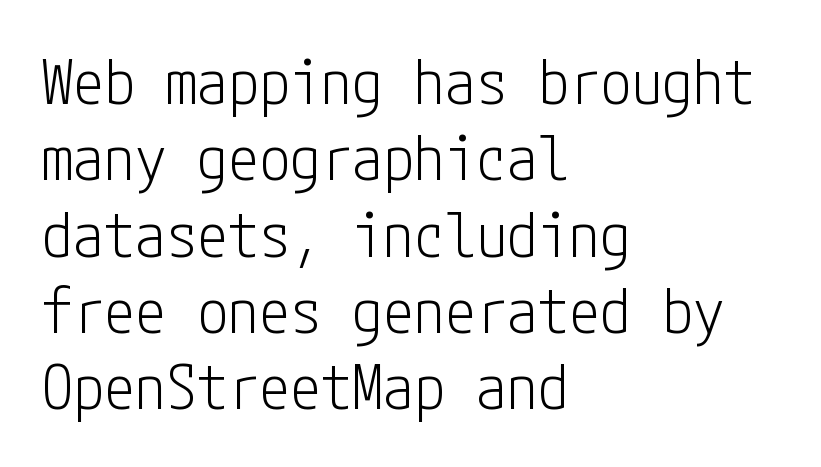
The image shows 62 px light, condensed sans-serif type, upright; set left-aligned, line spacing 1.23x, normal letter spacing, not underlined; low stroke contrast and a medium x-height.
